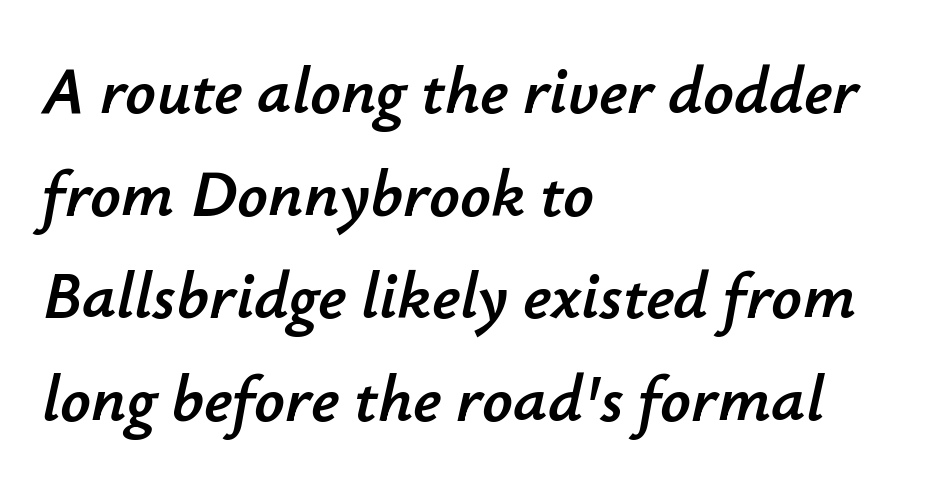
The image shows 67 px text type, italic (leaning right); set left-aligned, normal line spacing (1.53x), normal letter spacing, not underlined; low stroke contrast and a small x-height.
